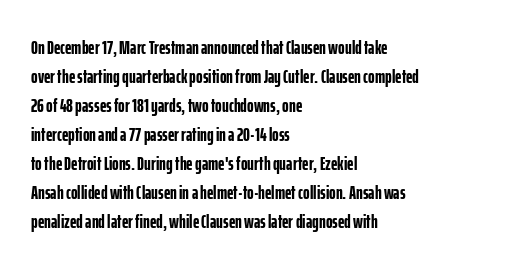
Style check: upright. The block of text has a typical density, with ordinary space between rows. The words here are not underlined. The paragraph shown leans on its left margin. The gaps between neighbouring characters are ordinary and unremarkable.
